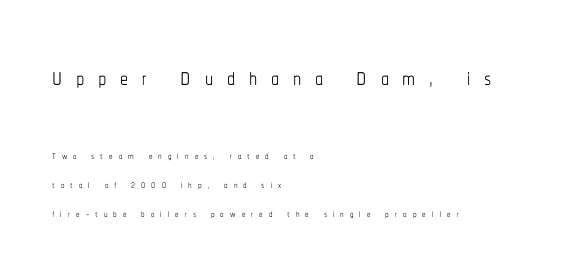
Typesetter's note — upper block bumped up in size, lower block left smaller. The letterforms sit at book weight or below. Check the space under the baseline: it is left empty. The letters advance in unequal steps, a hallmark of proportional type. Characters remain perfectly vertical along every line. Look at the tracking — it's clearly loosened, letters drifting apart.
